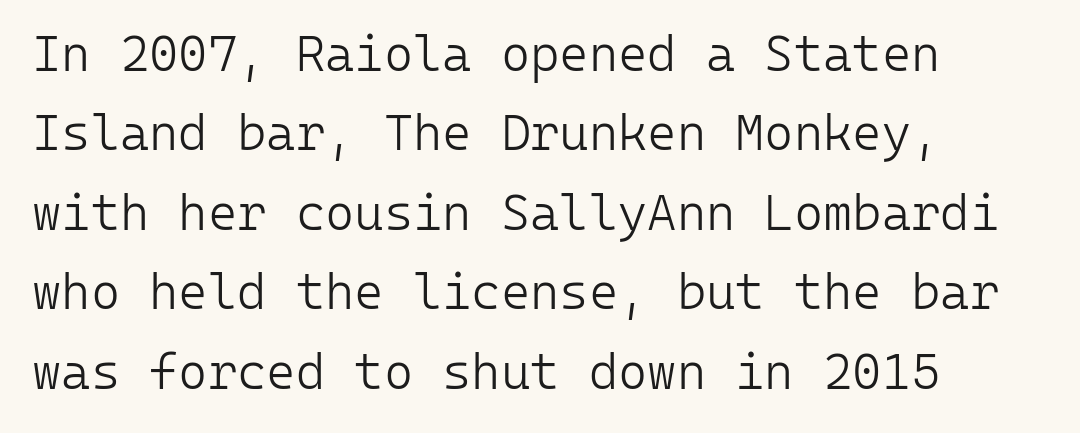
The image shows 50 px light sans-serif type, upright, monospaced; set left-aligned, normal line spacing (1.59x), normal letter spacing, not underlined; low stroke contrast and a medium x-height.
